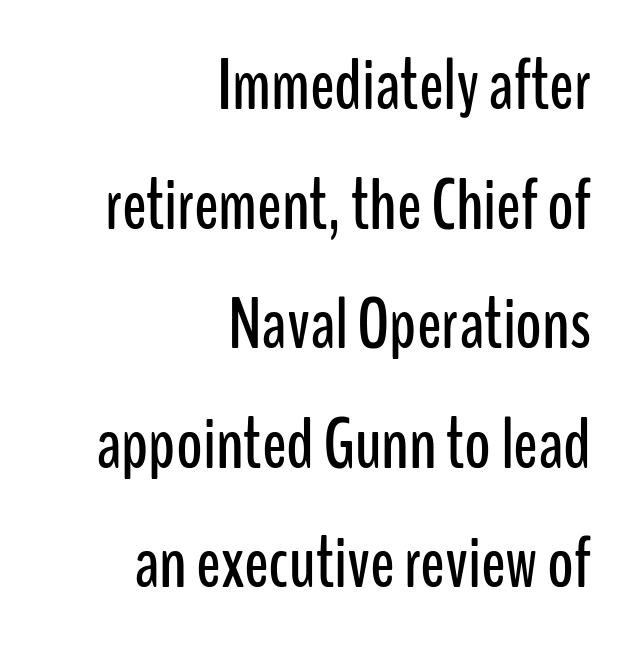
Q: Is the text italic (slanted)? A: No, it is upright.
Q: Is the typeface a serif or a sans-serif typeface? A: Sans-serif.
Q: Is the text underlined? A: No.
Q: How is the paragraph aligned? A: Right-aligned.
Q: Is the spacing between letters normal or unusually wide? A: Normal.
Q: Is the spacing between lines tight, normal or loose? A: Normal.
Q: Width (condensed, normal, or wide)? A: Condensed.
Q: Stroke contrast? A: Low.
Q: x-height? A: Medium.
Q: Monospaced? A: No.
